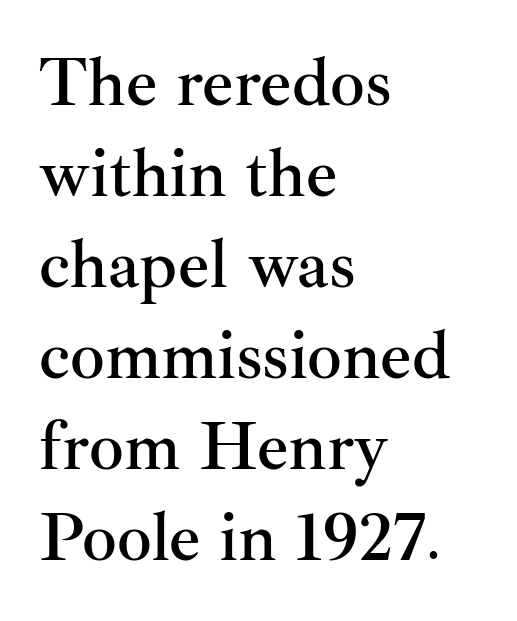
In terms of letterspacing, this is plain default setting. Each letter keeps its own natural width here, so spacing adapts to shape. The paragraph shown leans on its left margin. Letters rest on an invisible, unmarked baseline. The glyphs in this specimen are seriffed.
